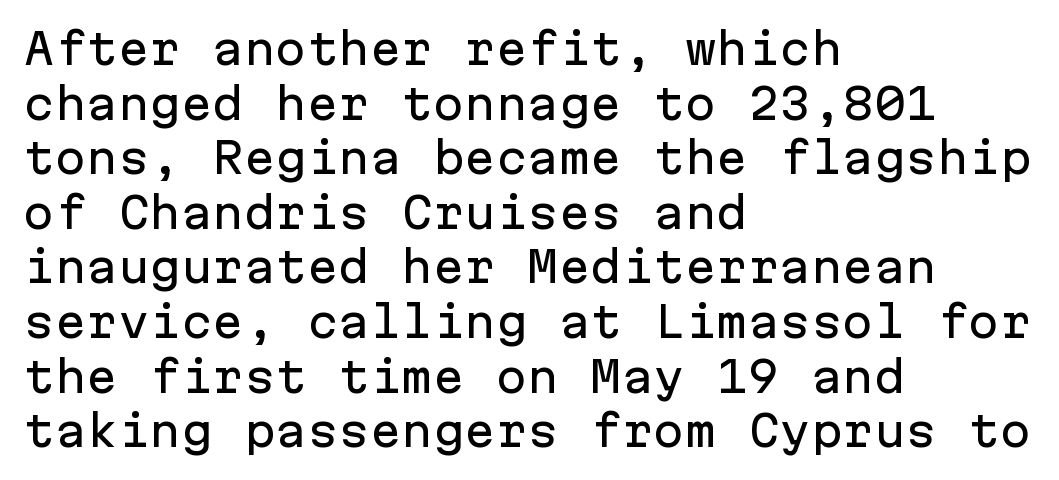
{"serif": "no", "italic": "no", "width": "normal", "stroke_contrast": "low", "x_height": "medium", "monospaced": "yes", "underline": "no", "align": "left", "line_spacing": "normal", "line_spacing_ratio": 1.3, "letter_spacing": "normal", "letter_spacing_em": 0.0, "glyph_px": 42}
